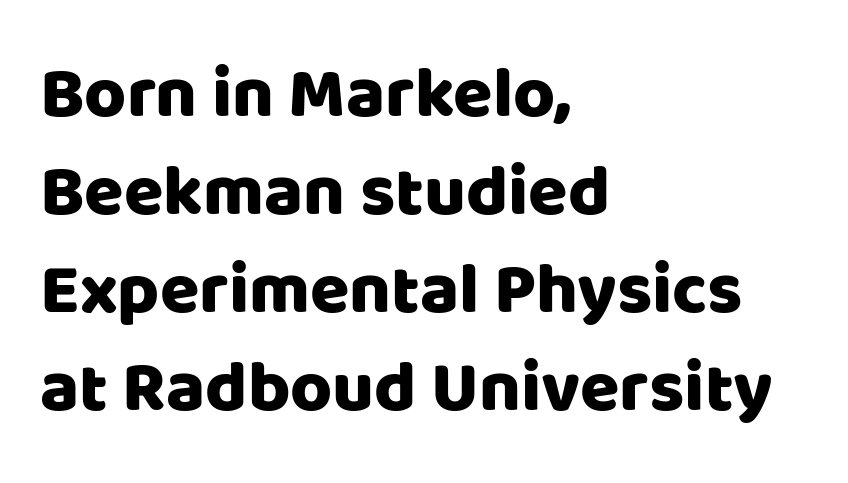
A clean baseline with only descenders dipping below it. Normally led — the rows are evenly, conventionally spaced. The type sits square on the baseline with zero lean. There is no visible air inserted between adjacent glyphs. Character widths vary here, with narrow letters taking less room than wide ones. The setting favours the left margin, as ordinary paragraphs usually do.
